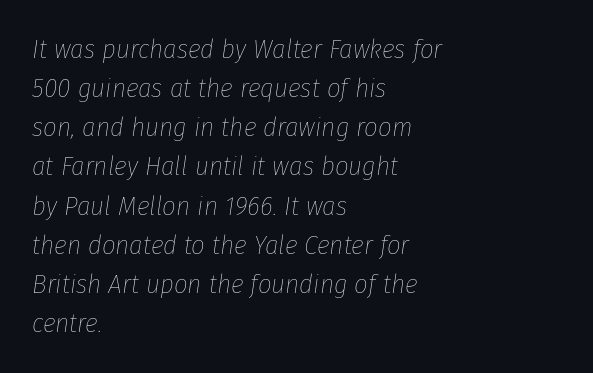
The image shows 27 px text type, italic (leaning right); set left-aligned, normal line spacing (1.45x), normal letter spacing, not underlined.
